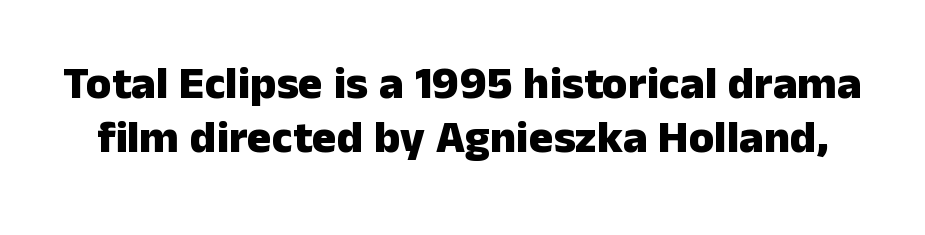
This is the regular roman posture of the typeface. Just letters on the line, the space beneath them empty. A sans-serif font was chosen for this passage. In terms of weight, the rendering is a true, heavy bold. The letters advance in unequal steps, a hallmark of proportional type.
